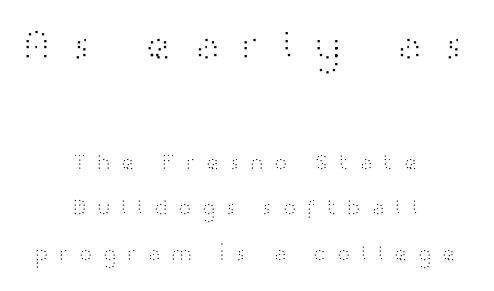
The image shows 46 px light, wide sans-serif type, upright; set centered, loose line spacing (1.98x), unusually wide letter spacing (+0.38 em), not underlined; the first (top) block is 2.0x larger; high stroke contrast and a medium x-height.
